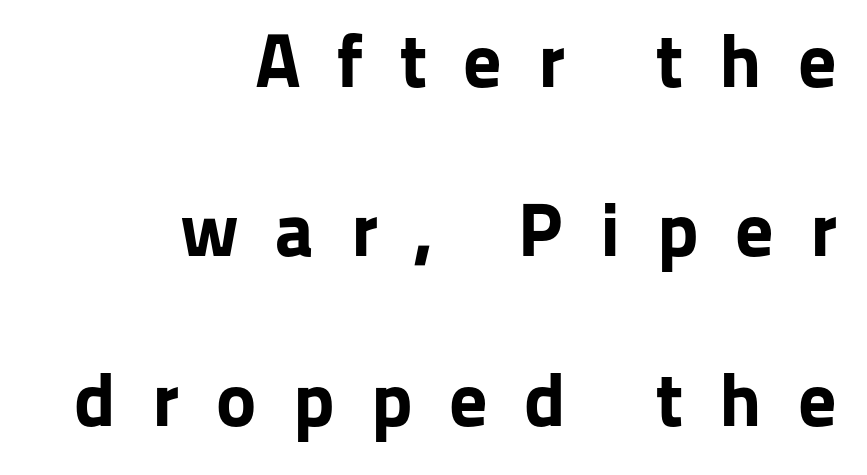
These lines stand farther apart than default settings would place them. In terms of letterspacing, this is a distinctly airy, spread setting. No italicization has been applied; the sample stays upright. Each glyph is drawn with heavy, bold strokes. The designer went with a sans here, leaving each stem footless.
